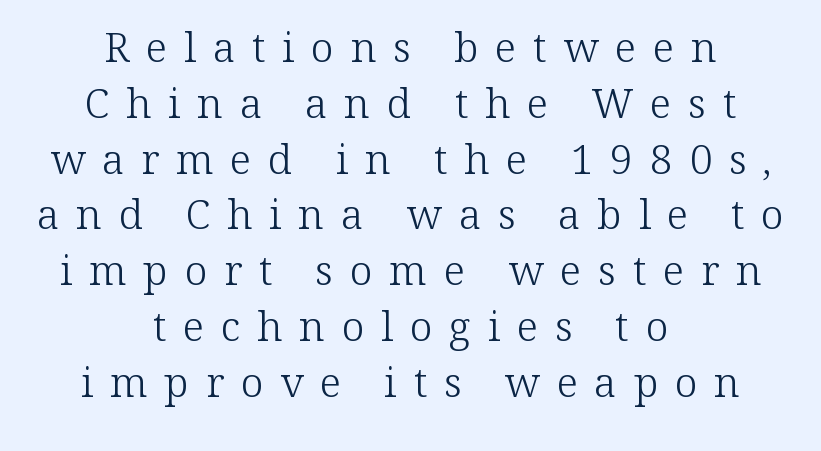
The characters display serif detailing at their extremities. Where is the straight margin? There isn't one; the lines are centered. Between one letter and the next there's a generous, obvious gap. The vertical gap from one line to the next is medium. The letterforms sit at book weight or below. Descenders hang freely into open space.
